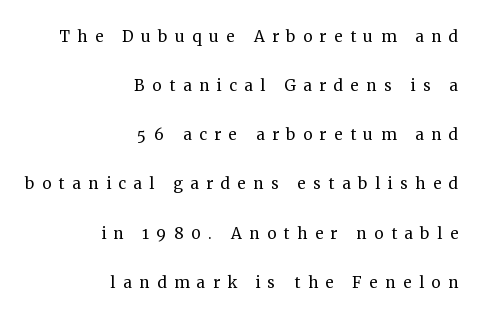
{"italic": "no", "bold": "no", "underline": "no", "align": "right", "line_spacing": "loose", "line_spacing_ratio": 2.34, "letter_spacing": "wide", "letter_spacing_em": 0.35, "glyph_px": 21}
